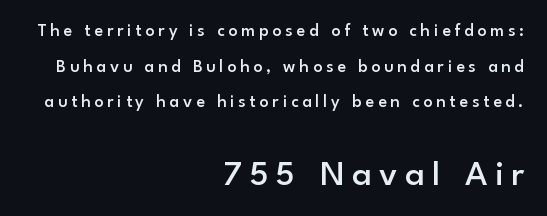
These words are printed semibold, heavier than regular yet not bold. Reading down the column, the eye jumps a long way to each next line. These lines have a slow, spaced-out rhythm from letter to letter. Quick note: not italic, upright. This sample has the flowing, uneven cadence of proportional lettering. Where is the straight margin? On the right.
